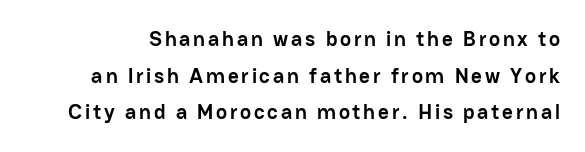
The image shows 21 px bold type, upright; set line spacing 1.75x, not underlined.
